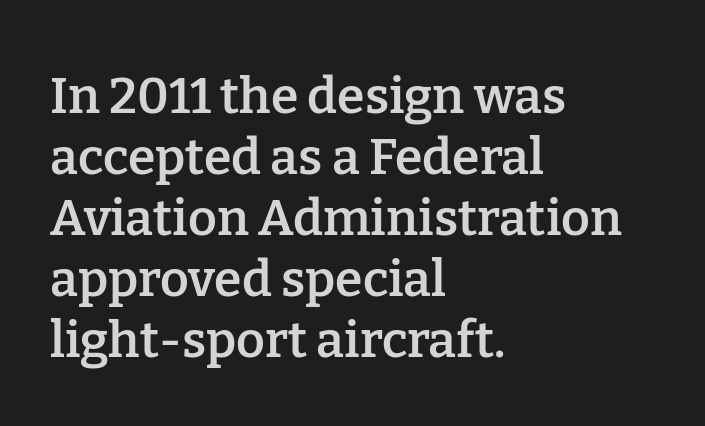
Q: Is the text bold? A: Semi-bold.
Q: Is the text italic (slanted)? A: No, it is upright.
Q: Is the typeface a serif or a sans-serif typeface? A: Serif.
Q: Is the text underlined? A: No.
Q: How is the paragraph aligned? A: Left-aligned.
Q: Is the spacing between letters normal or unusually wide? A: Normal.
Q: Width (condensed, normal, or wide)? A: Normal.
Q: Stroke contrast? A: Low.
Q: x-height? A: Medium.
Q: Monospaced? A: No.
